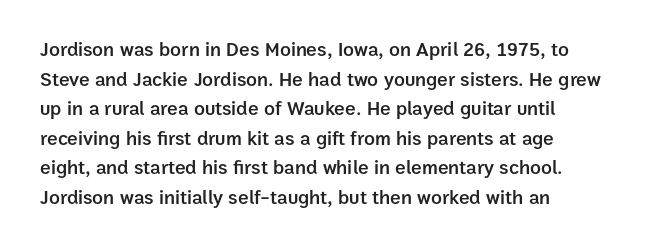
{"italic": "no", "bold": "semi", "underline": "no", "line_spacing": "normal", "line_spacing_ratio": 1.48, "letter_spacing": "normal", "letter_spacing_em": 0.0, "glyph_px": 20}
